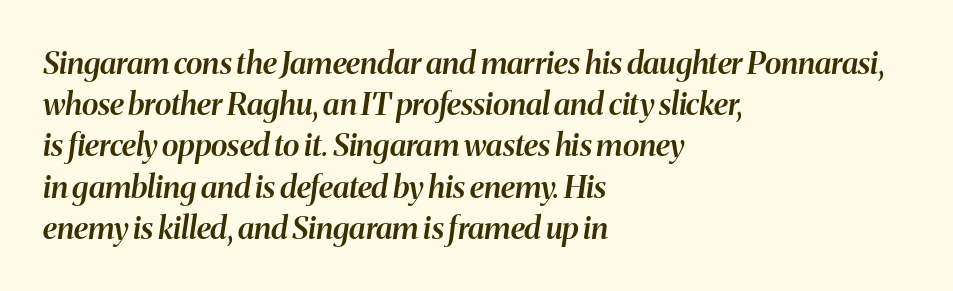
Q: Is the text bold? A: Semi-bold.
Q: Is the text italic (slanted)? A: Yes, it leans right by about 8 degrees.
Q: Is the text underlined? A: No.
Q: How is the paragraph aligned? A: Left-aligned.
Q: Is the spacing between letters normal or unusually wide? A: Normal.
Q: Is the spacing between lines tight, normal or loose? A: Normal.
Q: Width (condensed, normal, or wide)? A: Normal.
Q: Stroke contrast? A: Medium.
Q: x-height? A: Medium.
Q: Monospaced? A: No.
